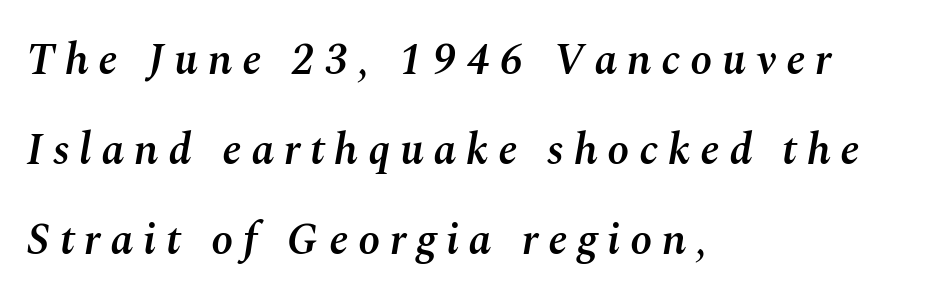
Teacher's note: observe the even left margin — that is flush-left alignment. If you measured baseline to baseline, you'd find a long distance. Bare-footed words on every line. How are the letters spaced? Widely, with obvious added tracking. A fair bit of extra ink — the face is semibold, not bold.
